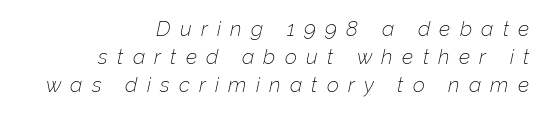
Spacing between characters has been opened up far beyond the box default. The gap between lines stays unmarked. The rendering uses a moderate line-height, typical for paragraphs. The ragged edge is on the left, which tells us the setting is flush right. The strokes are not fattened; the text isn't bold. The letters are slanted; this is an italic face.
